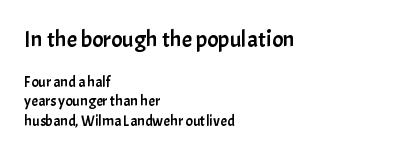
Q: Is the text italic (slanted)? A: No, it is upright.
Q: Is the text underlined? A: No.
Q: How is the paragraph aligned? A: Left-aligned.
Q: Is the spacing between letters normal or unusually wide? A: Normal.
Q: Is the spacing between lines tight, normal or loose? A: Normal.
Q: Which block of text is set in a larger size, the first (top) or the second (bottom)? A: The first (top) one.
